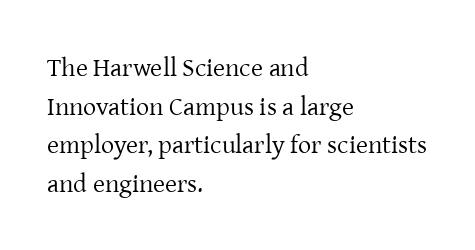
Posture: vertical. The weight tops out at a normal text grade. Words appear dense and cohesive because spacing is normal. If you drew a ruler down the left edge, every line would touch it. Line spacing here is normal. Underline: absent.
